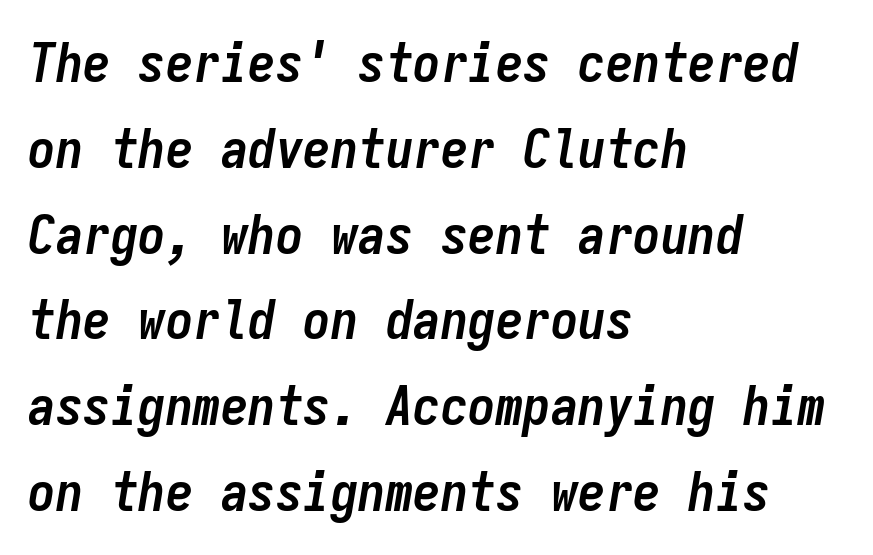
Q: Is the text bold? A: Yes.
Q: Is the text italic (slanted)? A: Yes, it leans right by about 9 degrees.
Q: Is the text underlined? A: No.
Q: How is the paragraph aligned? A: Left-aligned.
Q: Is the spacing between letters normal or unusually wide? A: Normal.
Q: Is the spacing between lines tight, normal or loose? A: Normal.
Q: Width (condensed, normal, or wide)? A: Condensed.
Q: Stroke contrast? A: Low.
Q: x-height? A: Medium.
Q: Monospaced? A: Yes.
